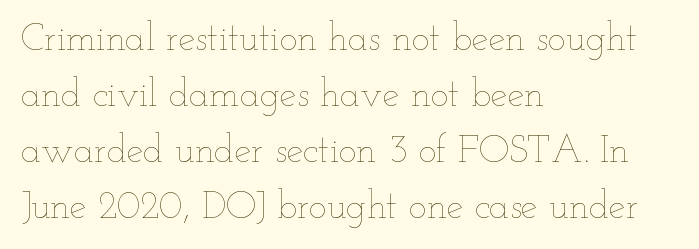
Nothing heavy about these letters — not bold at all. This sample is left-justified, so line endings fall wherever the words run out. This sample has the flowing, uneven cadence of proportional lettering. Nobody touched the tracking dial on this one.
